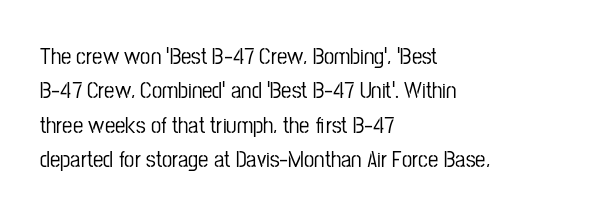
The image shows 23 px text type, upright; set left-aligned, normal line spacing (1.5x), normal letter spacing, not underlined.
